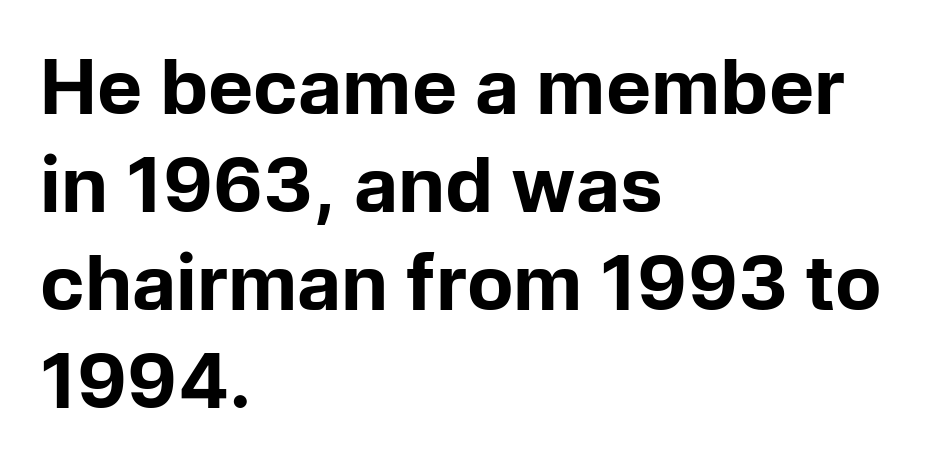
Q: Is the text bold? A: Yes.
Q: Is the text italic (slanted)? A: No, it is upright.
Q: Is the typeface a serif or a sans-serif typeface? A: Sans-serif.
Q: Is the text underlined? A: No.
Q: How is the paragraph aligned? A: Left-aligned.
Q: Is the spacing between letters normal or unusually wide? A: Normal.
Q: Is the spacing between lines tight, normal or loose? A: Normal.
Q: Width (condensed, normal, or wide)? A: Normal.
Q: Stroke contrast? A: Low.
Q: x-height? A: Medium.
Q: Monospaced? A: No.
